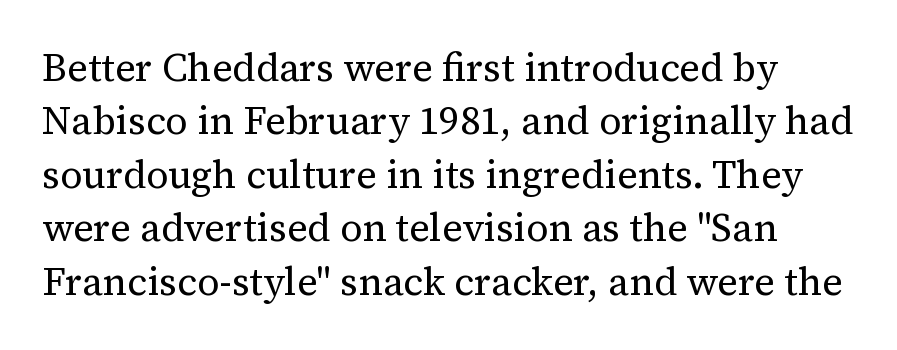
Q: Is the text bold? A: No.
Q: Is the text italic (slanted)? A: No, it is upright.
Q: Is the typeface a serif or a sans-serif typeface? A: Serif.
Q: Is the text underlined? A: No.
Q: Is the spacing between letters normal or unusually wide? A: Normal.
Q: Is the spacing between lines tight, normal or loose? A: Normal.
Q: Width (condensed, normal, or wide)? A: Normal.
Q: Stroke contrast? A: Medium.
Q: x-height? A: Medium.
Q: Monospaced? A: No.
